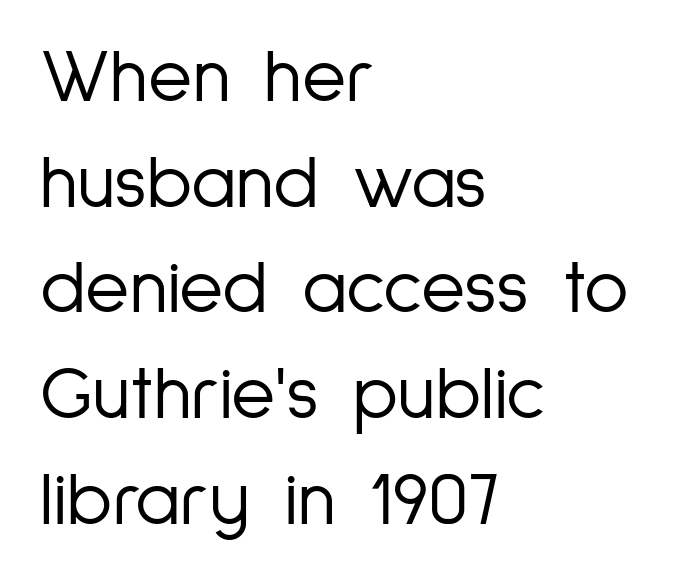
Heft: none added — not bold. Do the characters align in a grid? No, the font is proportional. Posture: vertical. Leading: standard. This rendering employs a face without finishing strokes, i.e., a sans-serif.
